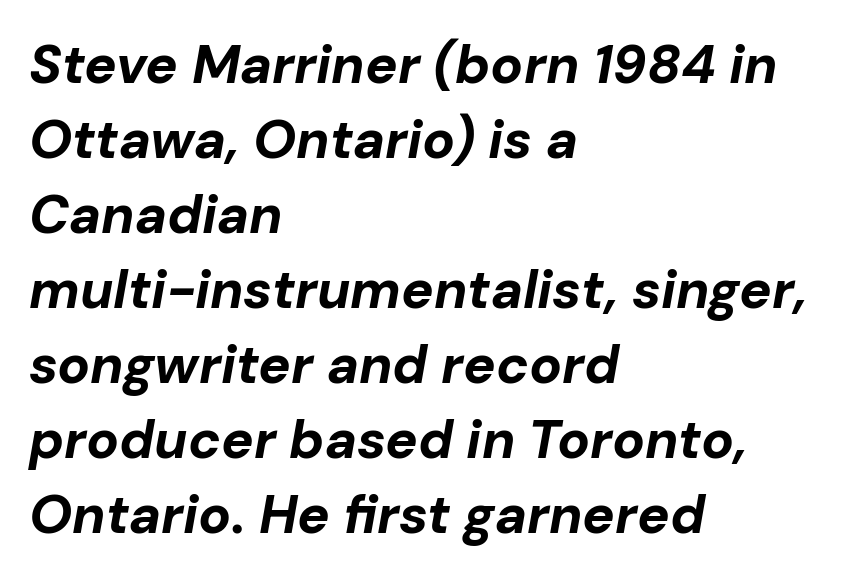
The image shows 54 px bold type, italic (leaning right); set left-aligned, normal line spacing (1.39x), normal letter spacing, not underlined; low stroke contrast and a medium x-height.
